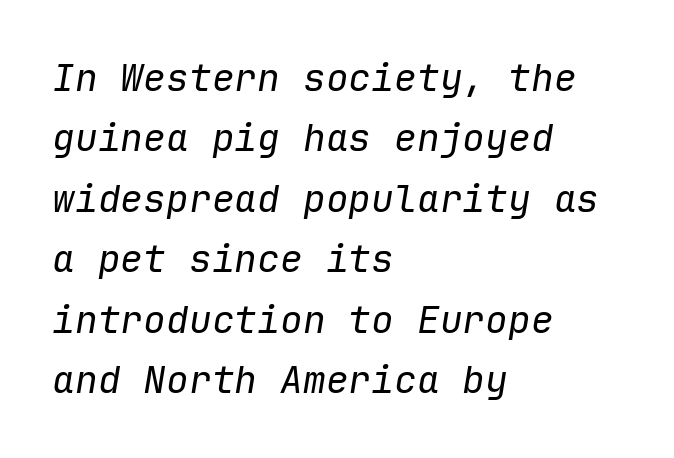
The image shows 38 px regular-weight type, italic (leaning right), monospaced; set left-aligned, normal line spacing (1.59x), normal letter spacing, not underlined; low stroke contrast and a medium x-height.
